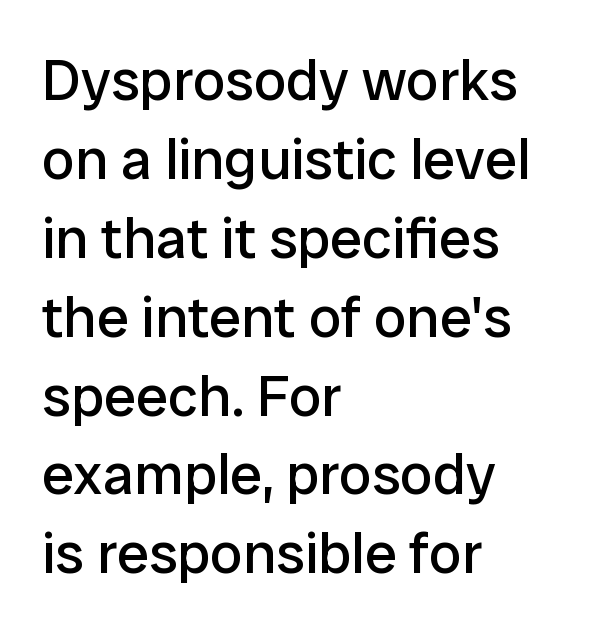
The passage shown is not bold in any degree. The glyphs are unaccompanied by any horizontal stroke below them. Do the characters align in a grid? No, the font is proportional. Where is the straight margin? On the left.
